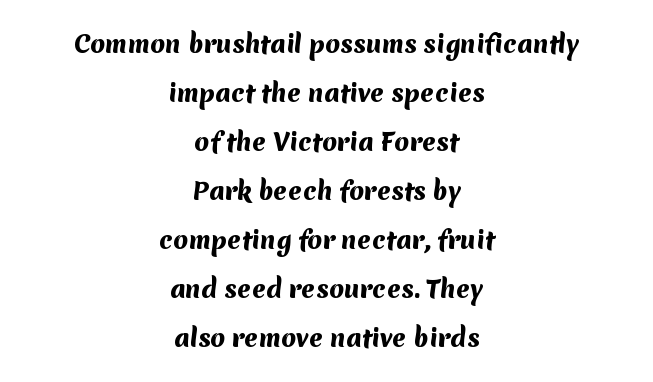
Q: Is the text bold? A: Yes.
Q: Is the text underlined? A: No.
Q: How is the paragraph aligned? A: Centered.
Q: Is the spacing between letters normal or unusually wide? A: Normal.
Q: Is the spacing between lines tight, normal or loose? A: Loose.
